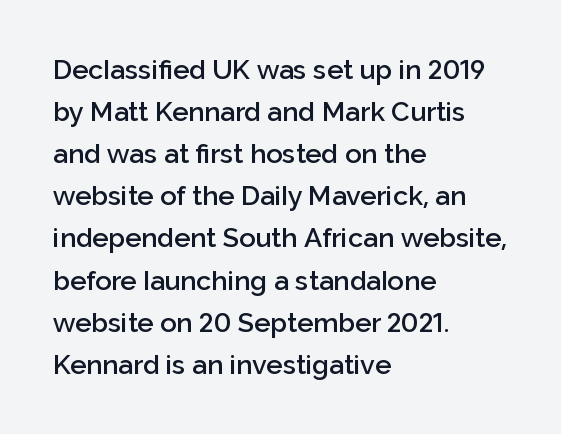
Q: Is the text bold? A: Semi-bold.
Q: Is the text italic (slanted)? A: No, it is upright.
Q: Is the text underlined? A: No.
Q: How is the paragraph aligned? A: Left-aligned.
Q: Is the spacing between letters normal or unusually wide? A: Normal.
Q: Is the spacing between lines tight, normal or loose? A: Normal.
